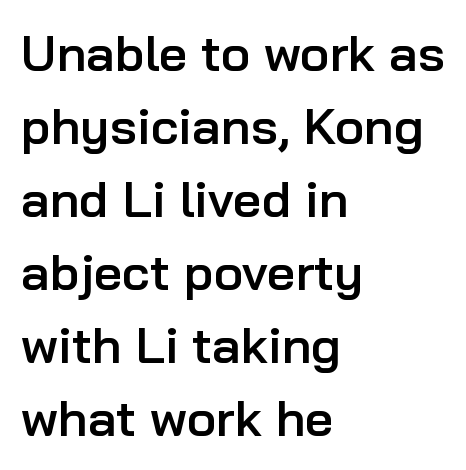
The image shows 50 px semibold sans-serif type, upright; set left-aligned, normal line spacing (1.46x), normal letter spacing, not underlined; low stroke contrast and a medium x-height.
